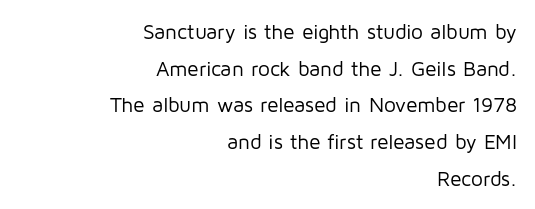
Check under the words: just untouched page. The weight tops out at a normal text grade. Every character sits straight up, as roman type does. If you drew a ruler down the right edge, every line would touch it.
